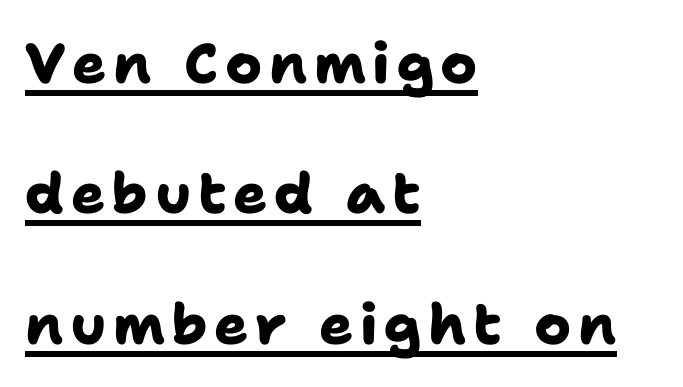
Q: Is the text bold? A: Yes.
Q: Is the typeface a serif or a sans-serif typeface? A: Sans-serif.
Q: Is the text underlined? A: Yes.
Q: How is the paragraph aligned? A: Left-aligned.
Q: Is the spacing between lines tight, normal or loose? A: Loose.
Q: Width (condensed, normal, or wide)? A: Normal.
Q: Stroke contrast? A: Low.
Q: x-height? A: Medium.
Q: Monospaced? A: No.
